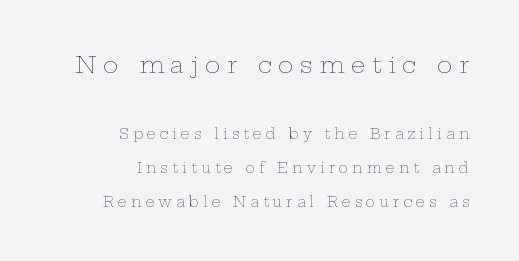
The image shows 23 px text type, upright; set right-aligned, loose line spacing (2.44x), unusually wide letter spacing (+0.29 em), not underlined; the first (top) block is 1.64x larger.
